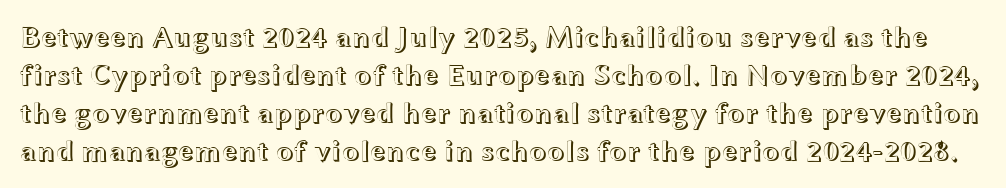
The image shows 29 px wide type, upright; set normal line spacing (1.31x), normal letter spacing, not underlined; a medium x-height.
